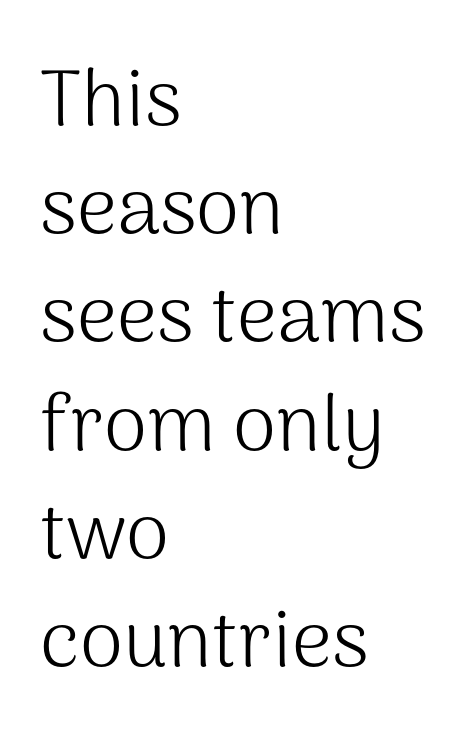
The image shows 79 px light sans-serif type, upright; set left-aligned, normal line spacing (1.37x), normal letter spacing, not underlined; medium stroke contrast and a medium x-height.
